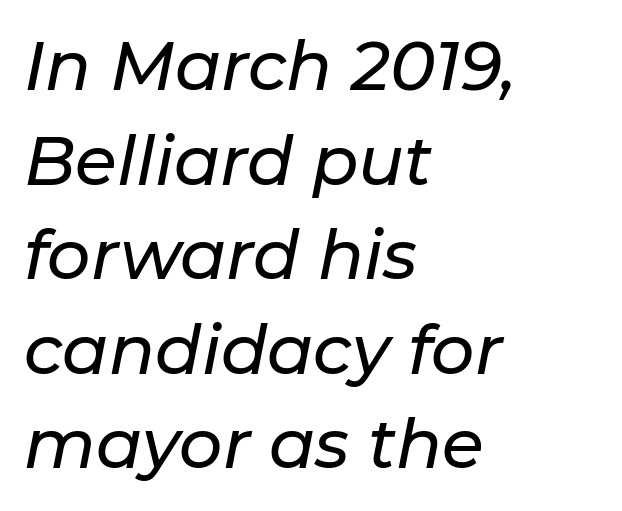
Q: Is the text italic (slanted)? A: Yes, it leans right by about 11 degrees.
Q: Is the text underlined? A: No.
Q: How is the paragraph aligned? A: Left-aligned.
Q: Is the spacing between letters normal or unusually wide? A: Normal.
Q: Is the spacing between lines tight, normal or loose? A: Normal.
Q: Width (condensed, normal, or wide)? A: Normal.
Q: Stroke contrast? A: Low.
Q: x-height? A: Medium.
Q: Monospaced? A: No.
